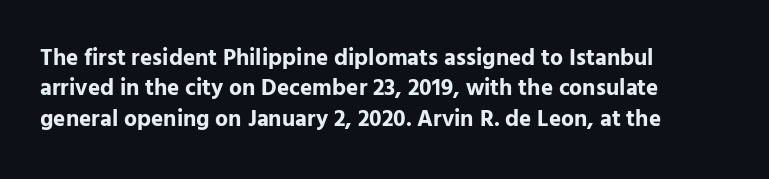
Q: Is the text bold? A: Yes.
Q: Is the text italic (slanted)? A: No, it is upright.
Q: Is the text underlined? A: No.
Q: How is the paragraph aligned? A: Left-aligned.
Q: Is the spacing between letters normal or unusually wide? A: Normal.
Q: Is the spacing between lines tight, normal or loose? A: Normal.
